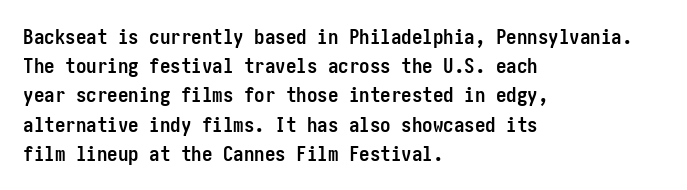
The image shows 21 px bold type, upright; set left-aligned, normal line spacing (1.39x), normal letter spacing, not underlined.
